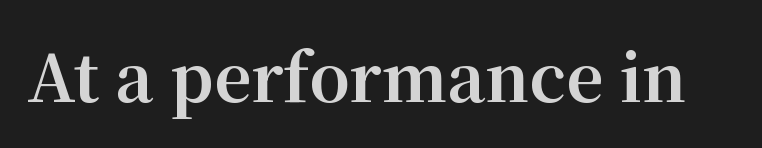
Q: Is the text bold? A: Yes.
Q: Is the text italic (slanted)? A: No, it is upright.
Q: Is the typeface a serif or a sans-serif typeface? A: Serif.
Q: Is the text underlined? A: No.
Q: Is the spacing between letters normal or unusually wide? A: Normal.
Q: Width (condensed, normal, or wide)? A: Normal.
Q: Stroke contrast? A: Medium.
Q: x-height? A: Medium.
Q: Monospaced? A: No.
